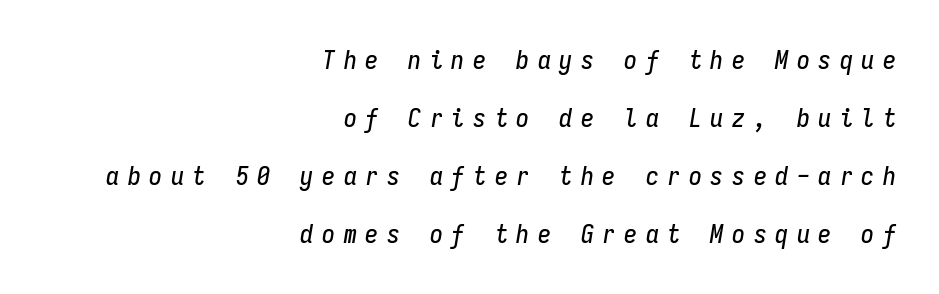
{"italic": "yes", "lean": "right", "slant_degrees": 9, "underline": "no", "align": "right", "line_spacing": "loose", "line_spacing_ratio": 2.23, "letter_spacing": "wide", "letter_spacing_em": 0.33, "glyph_px": 26}
